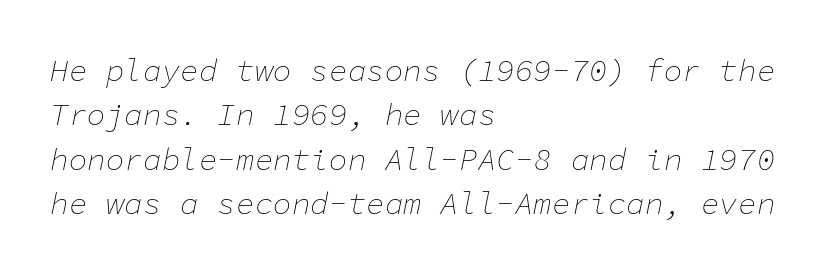
The image shows 31 px thin type, italic (leaning right), monospaced; set left-aligned, normal line spacing (1.43x), normal letter spacing, not underlined; low stroke contrast and a medium x-height.
